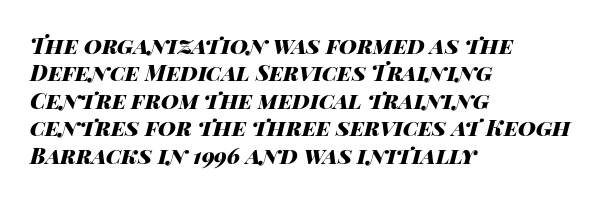
The image shows 22 px bold type, italic (leaning right); set left-aligned, normal line spacing (1.25x), normal letter spacing, not underlined.
